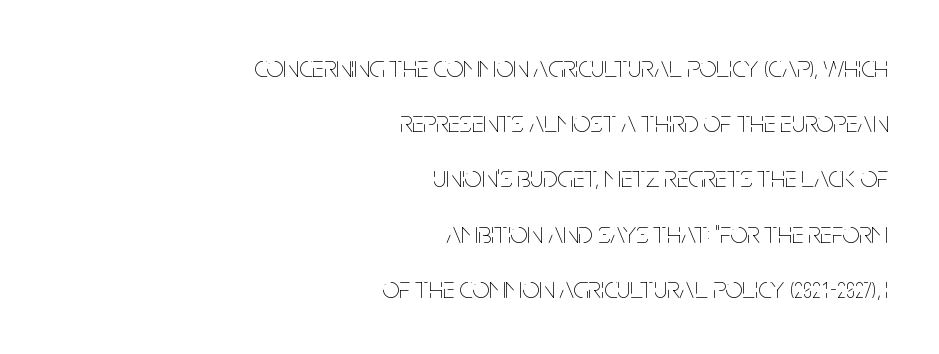
{"italic": "no", "bold": "no", "weight": "thin", "width": "condensed", "stroke_contrast": "low", "x_height": "large", "monospaced": "no", "underline": "no", "align": "right", "line_spacing_ratio": 1.84, "letter_spacing": "normal", "letter_spacing_em": 0.0, "glyph_px": 30}
